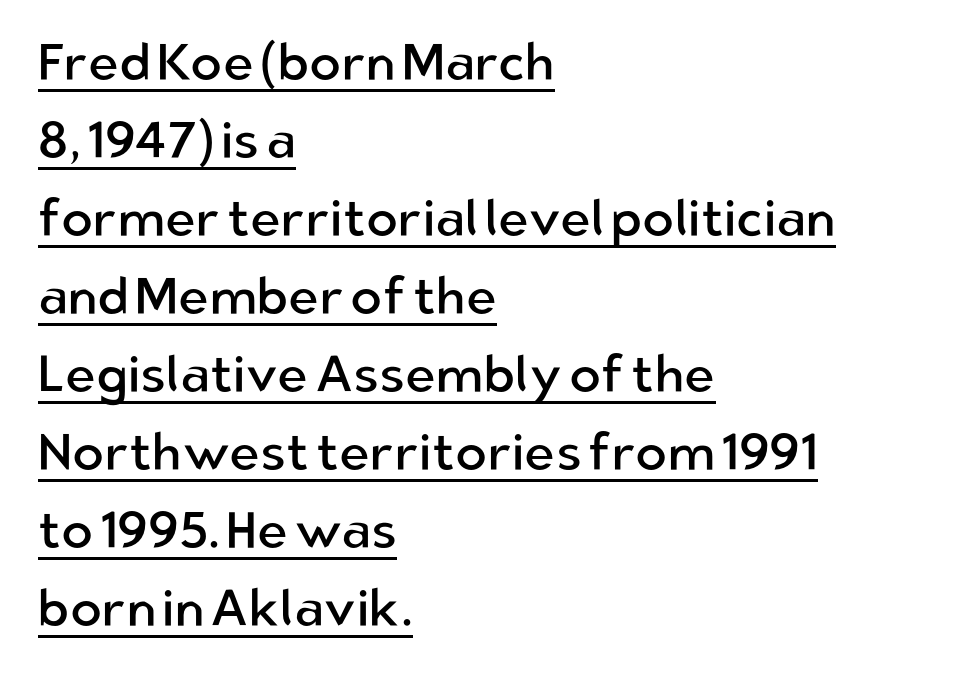
Q: Is the text bold? A: No.
Q: Is the text italic (slanted)? A: No, it is upright.
Q: Is the typeface a serif or a sans-serif typeface? A: Sans-serif.
Q: Is the text underlined? A: Yes.
Q: How is the paragraph aligned? A: Left-aligned.
Q: Is the spacing between letters normal or unusually wide? A: Normal.
Q: Is the spacing between lines tight, normal or loose? A: Normal.
Q: Width (condensed, normal, or wide)? A: Normal.
Q: Stroke contrast? A: Low.
Q: x-height? A: Medium.
Q: Monospaced? A: No.
